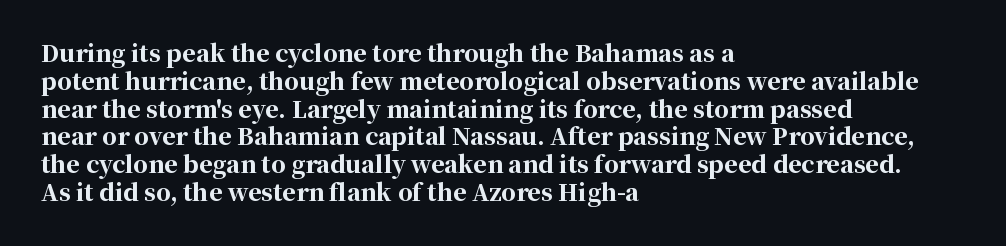
Q: Is the text bold? A: Yes.
Q: Is the text italic (slanted)? A: No, it is upright.
Q: Is the text underlined? A: No.
Q: How is the paragraph aligned? A: Left-aligned.
Q: Is the spacing between letters normal or unusually wide? A: Normal.
